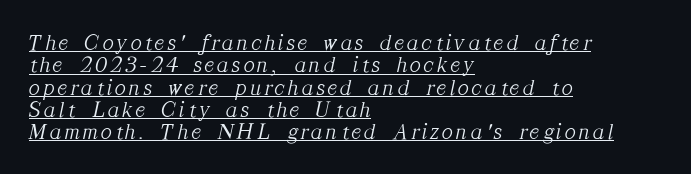
Q: Is the text bold? A: No.
Q: Is the text italic (slanted)? A: Yes, it leans right by about 12 degrees.
Q: Is the text underlined? A: Yes.
Q: How is the paragraph aligned? A: Left-aligned.
Q: Is the spacing between lines tight, normal or loose? A: Tight.
